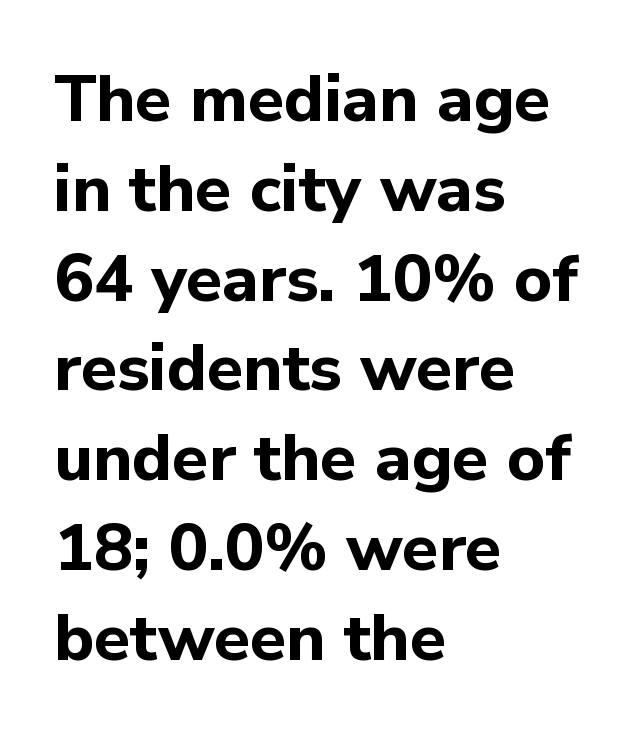
{"serif": "no", "italic": "no", "bold": "yes", "weight": "bold", "width": "normal", "stroke_contrast": "low", "x_height": "medium", "monospaced": "no", "underline": "no", "align": "left", "line_spacing": "normal", "line_spacing_ratio": 1.36, "letter_spacing": "normal", "letter_spacing_em": 0.0, "glyph_px": 66}
